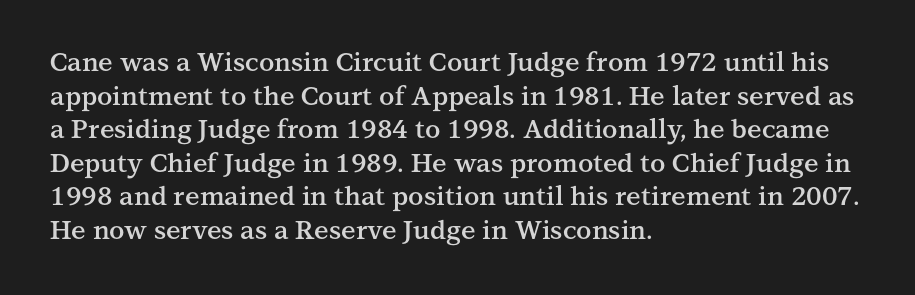
Each row of text sits above clean, open space. Notice how the passage keeps a crisp vertical edge on the left only. These lines keep a tight, regular rhythm from letter to letter. The strokes are fattened partway — semibold, not bold. Regarding leading, the lines here are spaced in the standard way. Upright lettering throughout.
